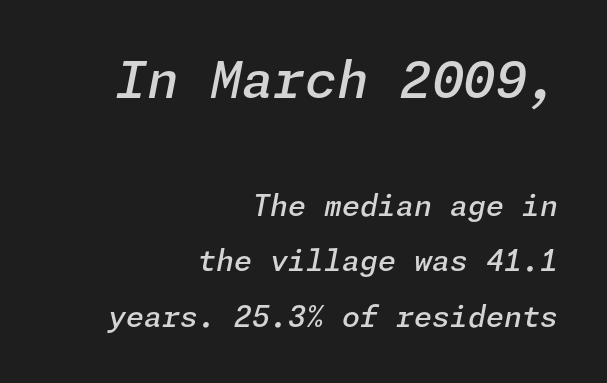
The image shows 51 px semibold type, italic (leaning right); set right-aligned, loose line spacing (1.92x), normal letter spacing, not underlined; the first (top) block is 1.76x larger; low stroke contrast and a medium x-height.
